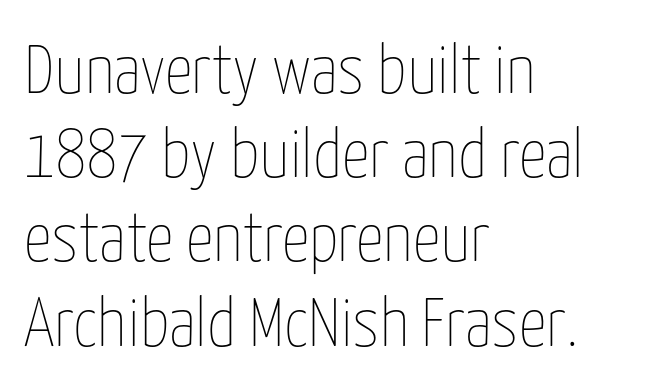
{"italic": "no", "bold": "no", "weight": "thin", "width": "condensed", "stroke_contrast": "low", "x_height": "medium", "monospaced": "no", "underline": "no", "align": "left", "line_spacing_ratio": 1.22, "letter_spacing": "normal", "letter_spacing_em": 0.0, "glyph_px": 69}
